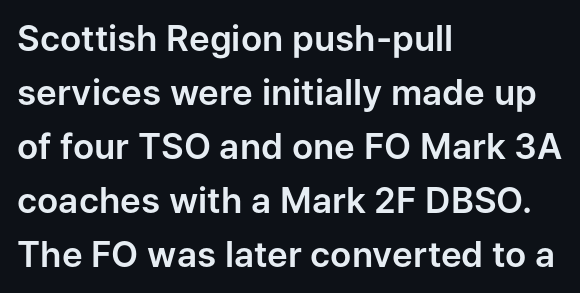
{"serif": "no", "italic": "no", "width": "normal", "stroke_contrast": "low", "x_height": "medium", "monospaced": "no", "underline": "no", "align": "left", "line_spacing": "normal", "line_spacing_ratio": 1.54, "letter_spacing": "normal", "letter_spacing_em": 0.0, "glyph_px": 35}
